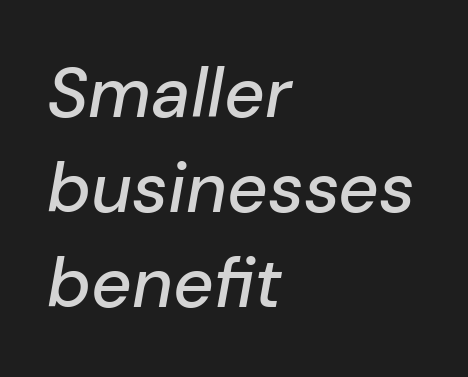
The image shows 70 px text type, italic (leaning right); set left-aligned, normal line spacing (1.36x), normal letter spacing, not underlined; low stroke contrast and a medium x-height.
